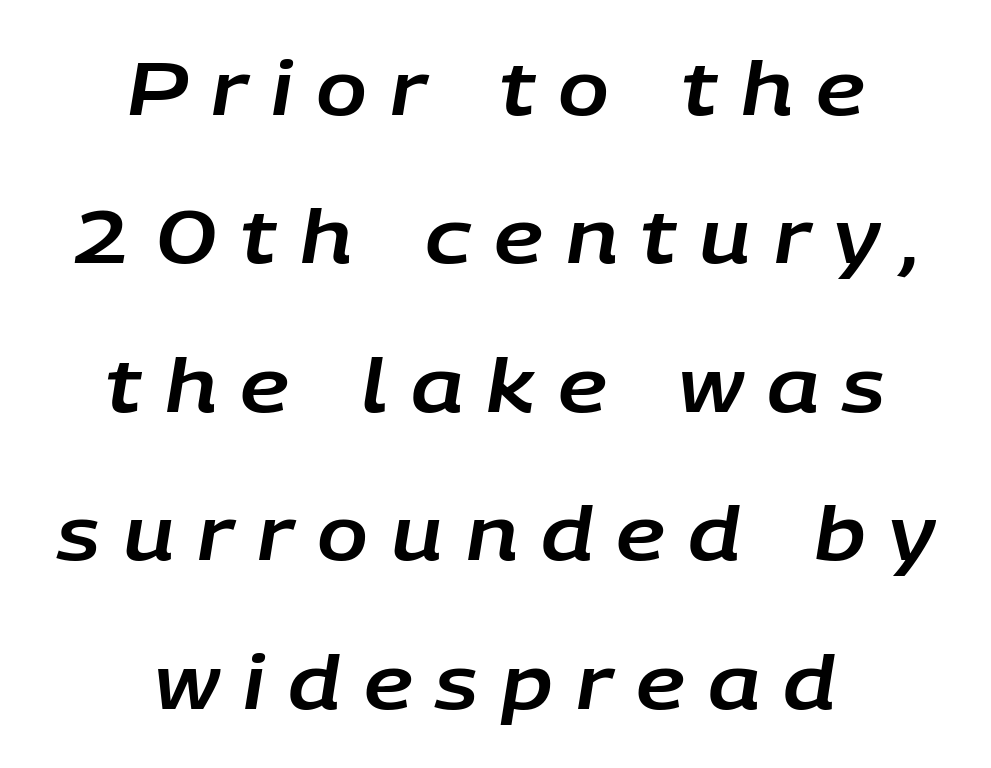
The paragraph has two soft edges and a firm central axis. Looks like regular typesetting: each glyph gets only the width it needs. You can tell it's italic because the verticals aren't actually vertical. The line-height multiplier appears high, well above default. Descenders hang freely into open space.
